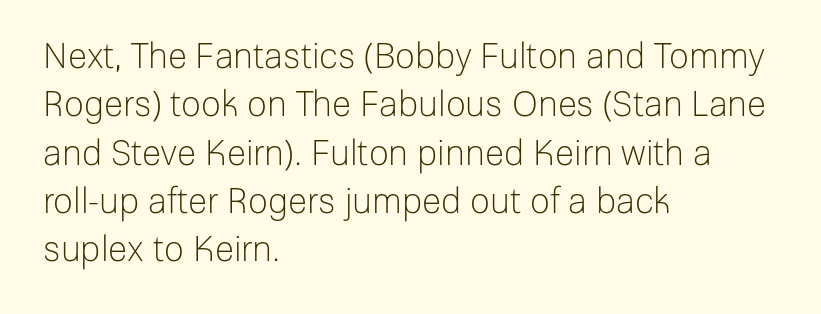
The image shows 35 px light sans-serif type, upright; set left-aligned, normal line spacing (1.38x), normal letter spacing, not underlined; low stroke contrast and a medium x-height.
